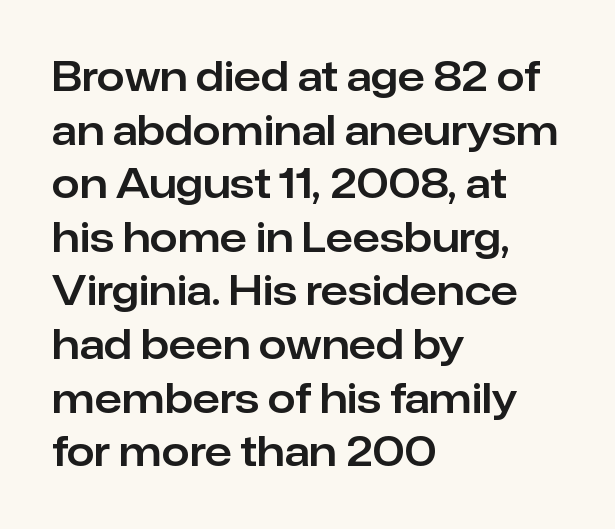
The image shows 40 px sans-serif type, upright; set left-aligned, normal line spacing (1.34x), normal letter spacing, not underlined; low stroke contrast and a medium x-height.
